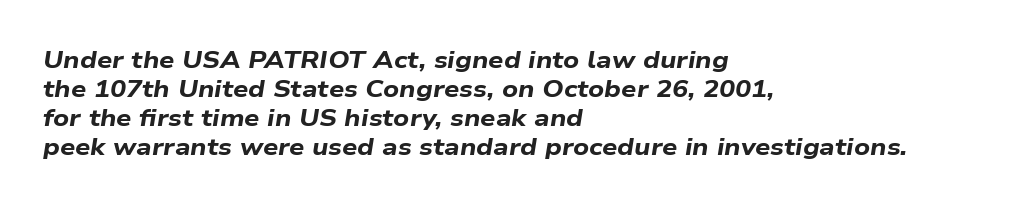
Layout note: lines flush left. These words are printed bold, with thick strokes throughout. Nobody drew a line under any word here. What stands out about the letter spacing? Nothing — it is the standard amount.
